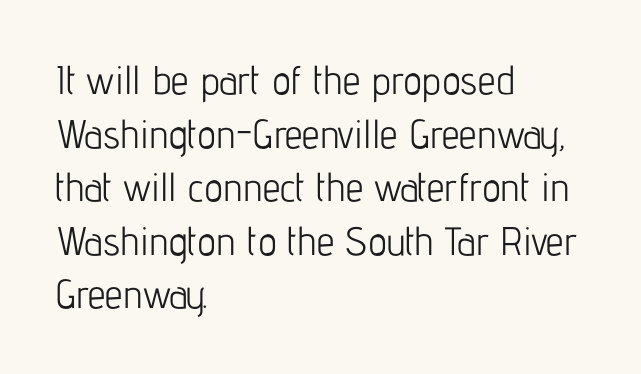
The image shows 40 px light, condensed sans-serif type, upright; set left-aligned, normal line spacing (1.34x), normal letter spacing, not underlined; low stroke contrast and a medium x-height.
